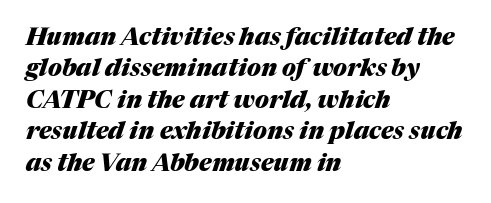
Q: Is the text bold? A: Yes.
Q: Is the text italic (slanted)? A: Yes, it leans right by about 17 degrees.
Q: Is the text underlined? A: No.
Q: How is the paragraph aligned? A: Left-aligned.
Q: Is the spacing between letters normal or unusually wide? A: Normal.
Q: Is the spacing between lines tight, normal or loose? A: Normal.
